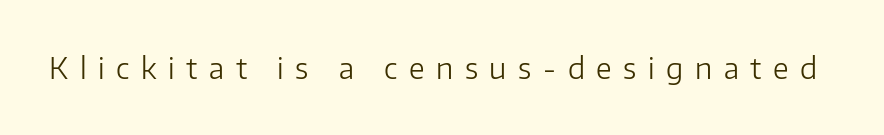
Q: Is the text bold? A: No.
Q: Is the text italic (slanted)? A: No, it is upright.
Q: Is the typeface a serif or a sans-serif typeface? A: Sans-serif.
Q: Is the text underlined? A: No.
Q: Is the spacing between letters normal or unusually wide? A: Unusually wide.
Q: Width (condensed, normal, or wide)? A: Normal.
Q: Stroke contrast? A: Low.
Q: x-height? A: Medium.
Q: Monospaced? A: No.
